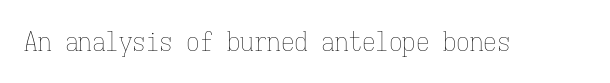
{"italic": "no", "bold": "no", "underline": "no", "letter_spacing": "normal", "letter_spacing_em": 0.0, "glyph_px": 27}
